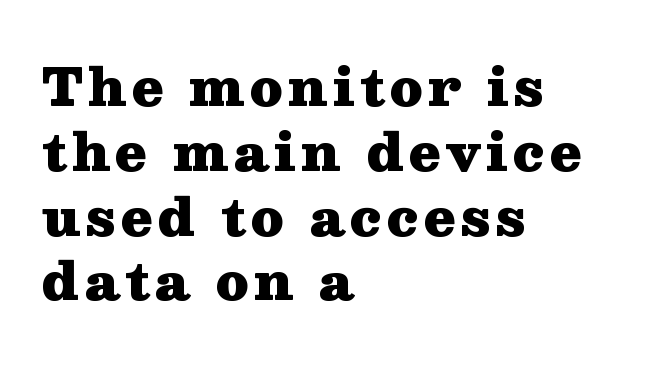
{"serif": "yes", "italic": "no", "bold": "yes", "weight": "heavy", "width": "wide", "stroke_contrast": "medium", "x_height": "medium", "monospaced": "no", "underline": "no", "align": "left", "line_spacing": "normal", "line_spacing_ratio": 1.27, "glyph_px": 51}
